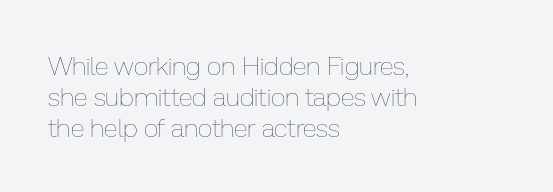
Q: Is the text bold? A: No.
Q: Is the text italic (slanted)? A: No, it is upright.
Q: Is the text underlined? A: No.
Q: How is the paragraph aligned? A: Left-aligned.
Q: Is the spacing between letters normal or unusually wide? A: Normal.
